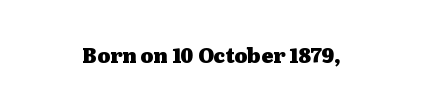
The image shows 20 px bold type, upright; set centered, normal letter spacing, not underlined.
